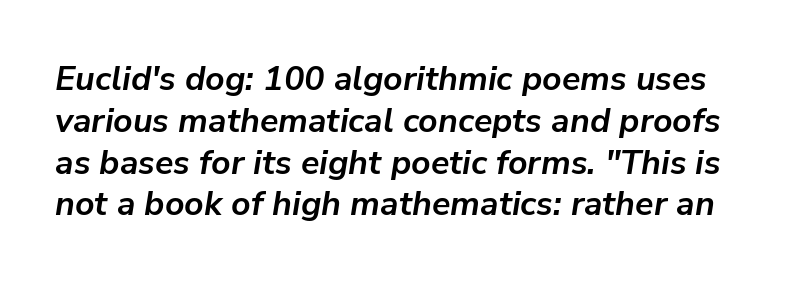
The strip under each line holds only bare page. You could not count columns in this text — the font is proportionally spaced. The rendering keeps characters at their native spacing. Typesetter's note: full bold, strokes at maximum text heaviness.
